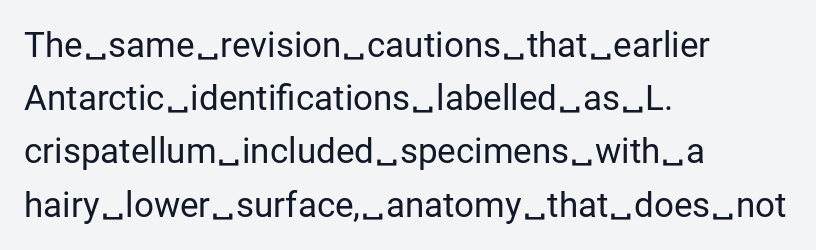
Character widths vary here, with narrow letters taking less room than wide ones. The lines are quadded left. Look at the bottom of the vertical strokes: they stop flat, with no serifs. Baseline-to-baseline distance is the conventional proportion of letter height. The type is set solid horizontally, with unmodified tracking. The font is comparable to plain body text, perhaps lighter.
